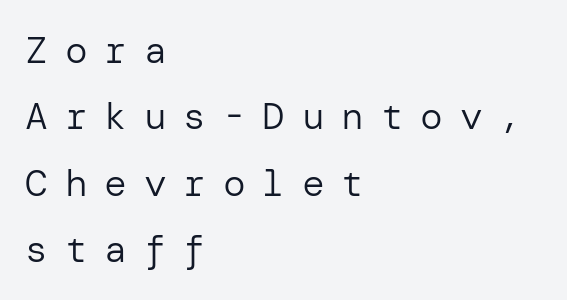
On a weight scale, this lands at 450 or below. Underlining? Definitely not there. A typesetter would call this heavily tracked-out type. Every stem runs plumb, perpendicular to the baseline. A sans-serif font was chosen for this passage.
